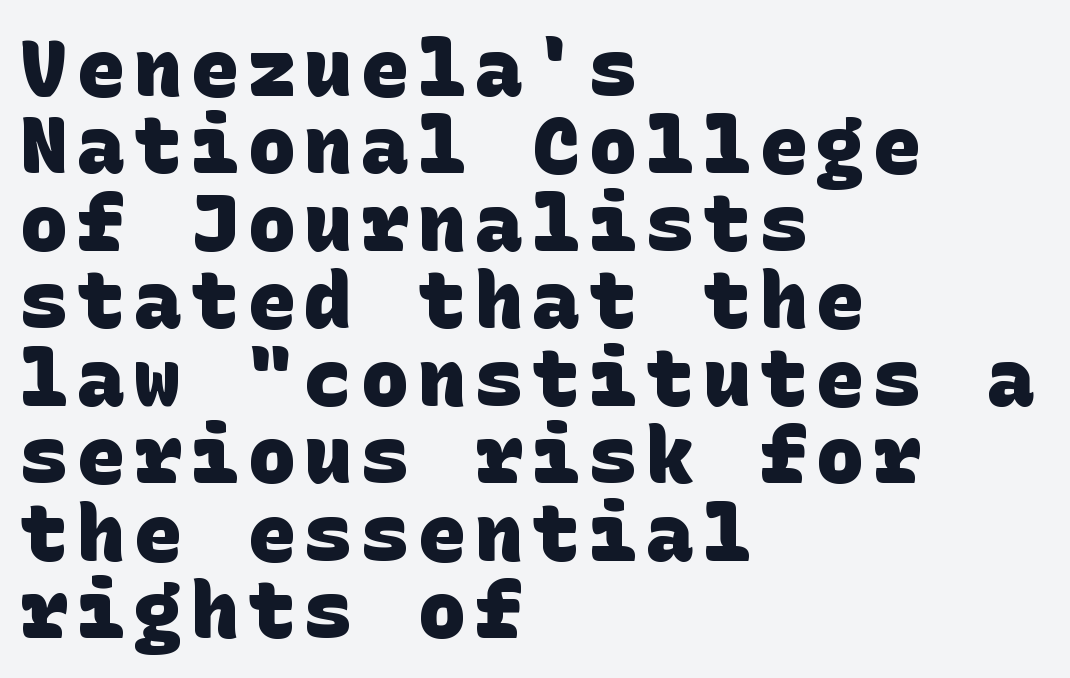
Q: Is the text bold? A: Yes.
Q: Is the typeface a serif or a sans-serif typeface? A: Sans-serif.
Q: Is the text underlined? A: No.
Q: How is the paragraph aligned? A: Left-aligned.
Q: Is the spacing between lines tight, normal or loose? A: Tight.
Q: Width (condensed, normal, or wide)? A: Normal.
Q: Stroke contrast? A: Low.
Q: x-height? A: Large.
